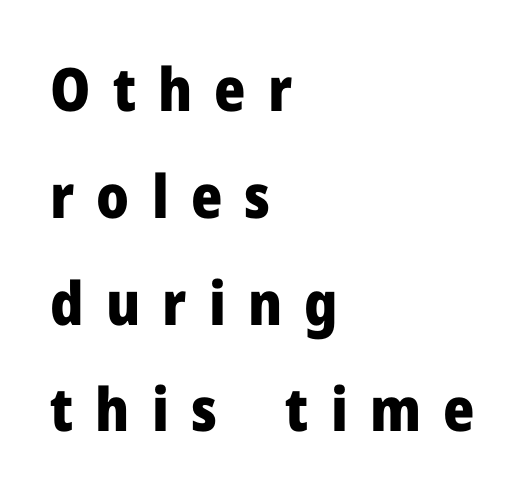
The image shows 60 px heavy sans-serif type, upright; set left-aligned, line spacing 1.78x, unusually wide letter spacing (+0.37 em), not underlined; low stroke contrast and a medium x-height.
